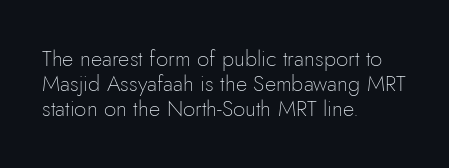
{"italic": "no", "bold": "no", "underline": "no", "align": "left", "line_spacing": "tight", "line_spacing_ratio": 1.14, "letter_spacing": "normal", "letter_spacing_em": 0.0, "glyph_px": 22}
